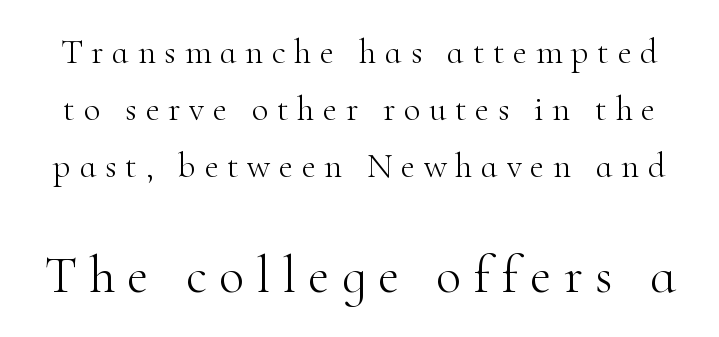
The image shows 52 px light serif type, upright; set normal line spacing (1.63x), unusually wide letter spacing (+0.24 em), not underlined; the second (bottom) block is 1.49x larger; high stroke contrast and a small x-height.
